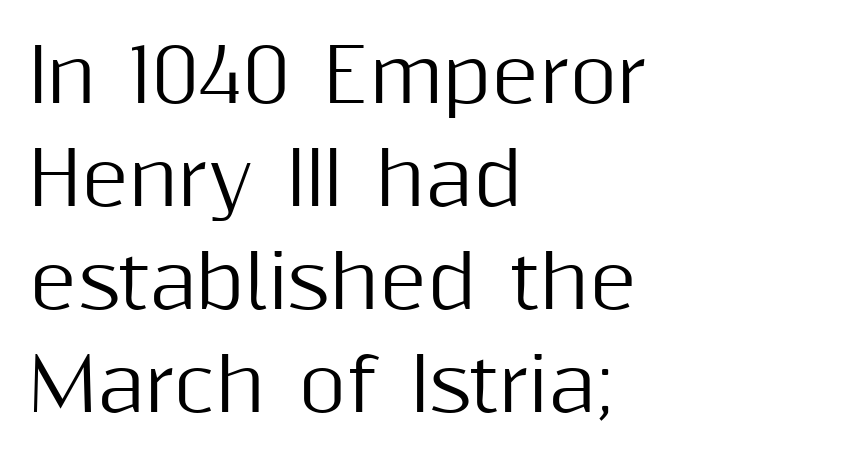
The image shows 73 px sans-serif type, upright; set left-aligned, normal line spacing (1.41x), normal letter spacing, not underlined; medium stroke contrast and a medium x-height.
